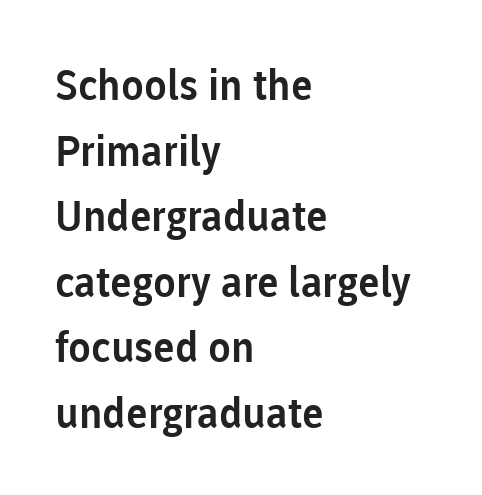
Ascenders rise straight up at ninety degrees. A normal amount of white space separates one row of letters from the next. Alignment: flush left. Examine the stroke ends and you'll find no serifs. Spacing between characters is what you'd get straight out of the box.
